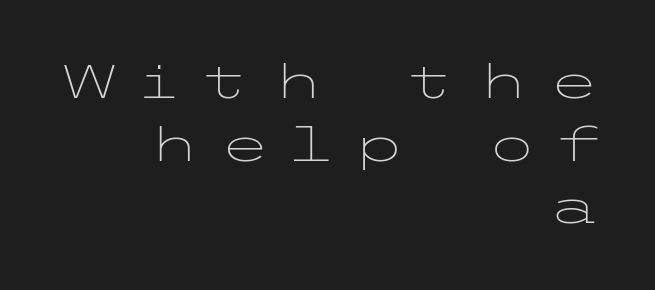
Q: Is the text bold? A: No.
Q: Is the text italic (slanted)? A: No, it is upright.
Q: Is the typeface a serif or a sans-serif typeface? A: Sans-serif.
Q: Is the text underlined? A: No.
Q: How is the paragraph aligned? A: Right-aligned.
Q: Is the spacing between letters normal or unusually wide? A: Unusually wide.
Q: Is the spacing between lines tight, normal or loose? A: Normal.
Q: Width (condensed, normal, or wide)? A: Wide.
Q: Stroke contrast? A: Low.
Q: x-height? A: Medium.
